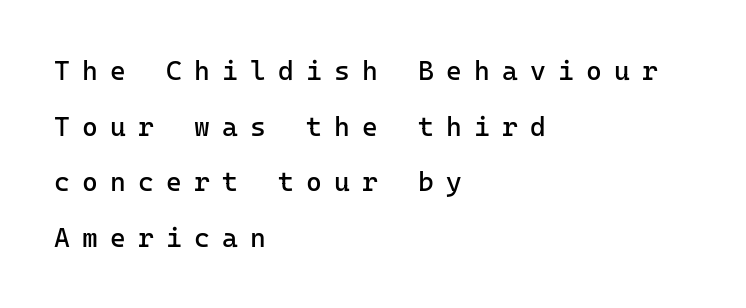
Leading: increased. Letters have the restrained weight of plain body copy at most. Anything drawn beneath the words? Only blank space. Quick note: not italic, upright. In terms of letterspacing, this is a distinctly airy, spread setting.
